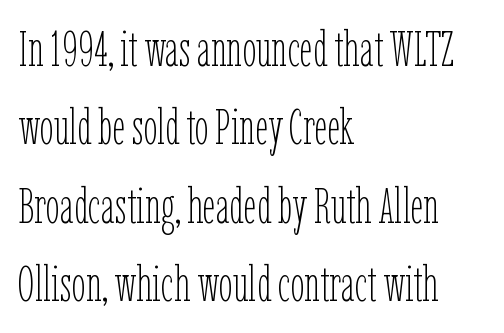
Q: Is the text bold? A: No.
Q: Is the text italic (slanted)? A: No, it is upright.
Q: Is the text underlined? A: No.
Q: How is the paragraph aligned? A: Left-aligned.
Q: Is the spacing between letters normal or unusually wide? A: Normal.
Q: Is the spacing between lines tight, normal or loose? A: Normal.
Q: Width (condensed, normal, or wide)? A: Condensed.
Q: Stroke contrast? A: Low.
Q: x-height? A: Medium.
Q: Monospaced? A: No.
